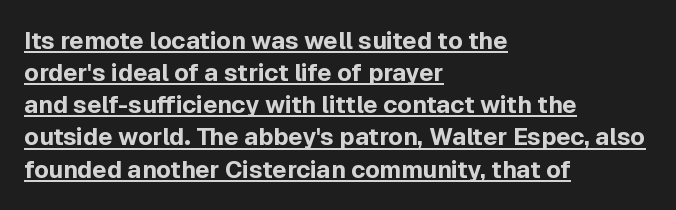
This rendering leaves character spacing at its baseline value. Notice how the passage keeps a crisp vertical edge on the left only. Each line of the rendering has a horizontal stroke beneath the glyphs. Baseline-to-baseline distance is the conventional proportion of letter height.
